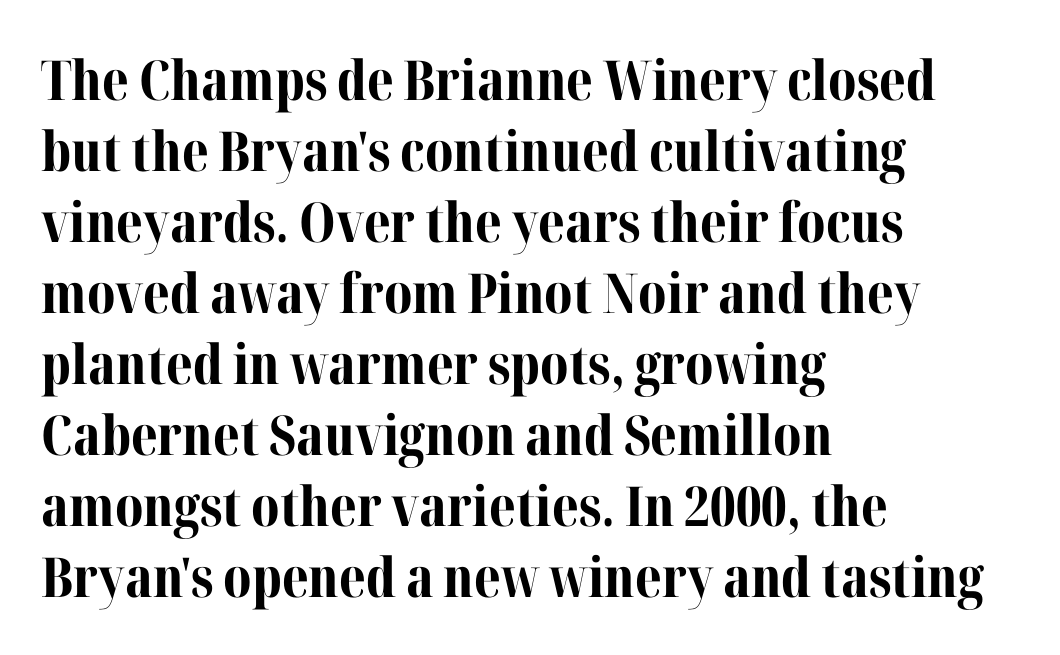
Q: Is the text bold? A: Yes.
Q: Is the text italic (slanted)? A: No, it is upright.
Q: Is the typeface a serif or a sans-serif typeface? A: Serif.
Q: Is the text underlined? A: No.
Q: How is the paragraph aligned? A: Left-aligned.
Q: Is the spacing between letters normal or unusually wide? A: Normal.
Q: Is the spacing between lines tight, normal or loose? A: Normal.
Q: Width (condensed, normal, or wide)? A: Normal.
Q: Stroke contrast? A: Medium.
Q: x-height? A: Medium.
Q: Monospaced? A: No.
